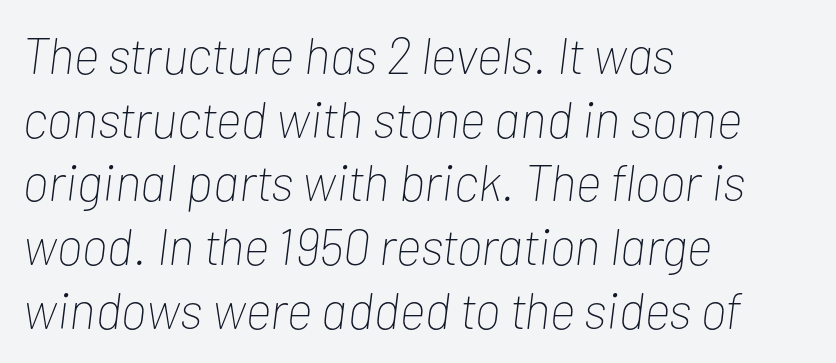
The image shows 51 px thin, condensed type, italic (leaning right); set left-aligned, normal line spacing (1.25x), normal letter spacing, not underlined; low stroke contrast and a medium x-height.
